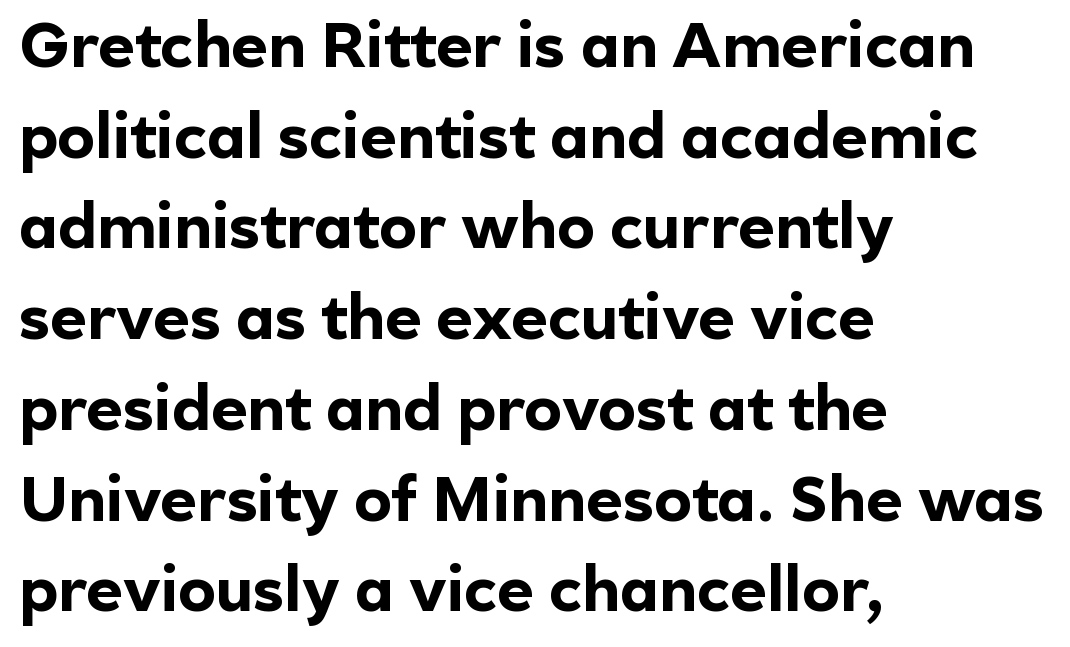
The image shows 63 px bold sans-serif type, upright; set left-aligned, normal line spacing (1.44x), normal letter spacing, not underlined; a medium x-height.
